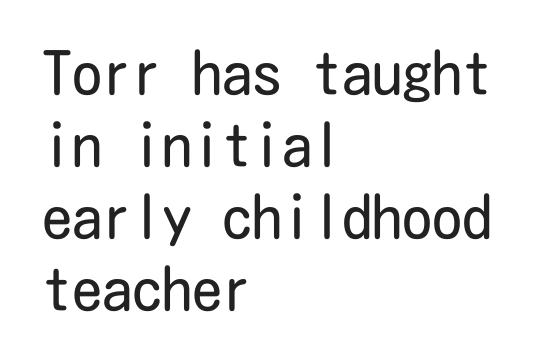
Heft: none added — not bold. No feet cap the strokes, marking this as sans-serif type. All the whitespace from short lines collects on the right. Check under the words: just untouched page. Ascenders rise straight up at ninety degrees.
